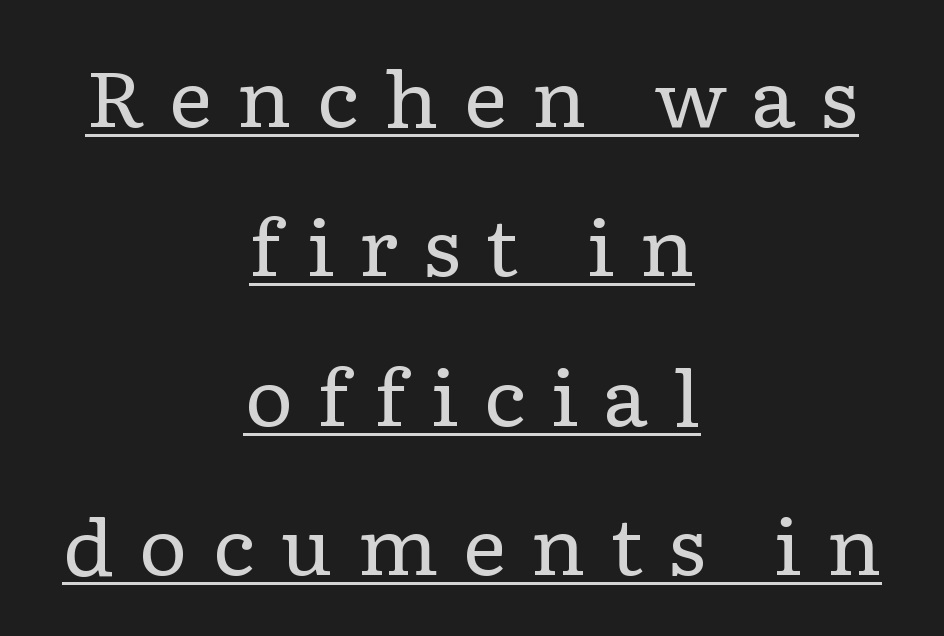
The image shows 77 px regular-weight, wide serif type, upright; set centered, loose line spacing (1.94x), unusually wide letter spacing (+0.31 em), underlined; low stroke contrast and a medium x-height.
